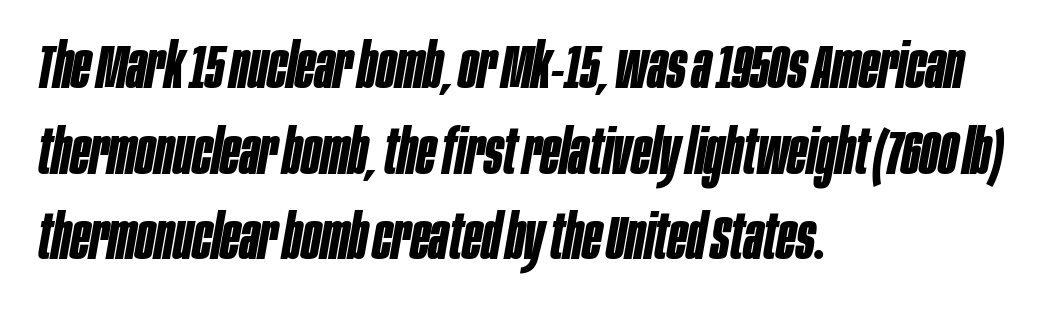
Q: Is the text bold? A: Yes.
Q: Is the text italic (slanted)? A: Yes, it leans right by about 10 degrees.
Q: Is the text underlined? A: No.
Q: How is the paragraph aligned? A: Left-aligned.
Q: Is the spacing between letters normal or unusually wide? A: Normal.
Q: Is the spacing between lines tight, normal or loose? A: Normal.
Q: Width (condensed, normal, or wide)? A: Condensed.
Q: Stroke contrast? A: Low.
Q: x-height? A: Large.
Q: Monospaced? A: No.
